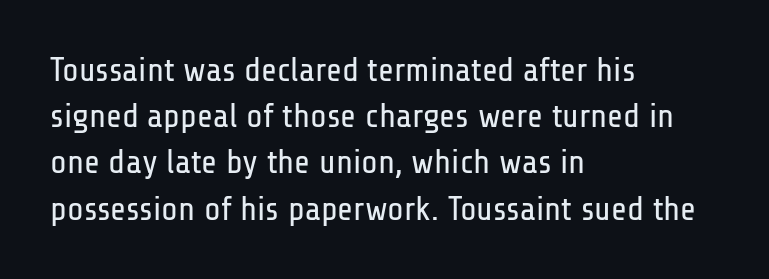
The image shows 34 px regular-weight, condensed sans-serif type, upright; set left-aligned, normal line spacing (1.36x), normal letter spacing, not underlined; low stroke contrast and a medium x-height.
